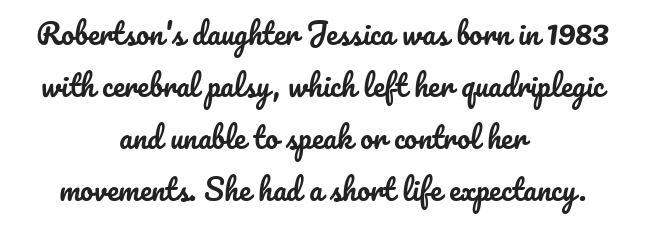
The image shows 29 px text type; set centered, line spacing 1.79x, normal letter spacing, not underlined; low stroke contrast and a small x-height.
